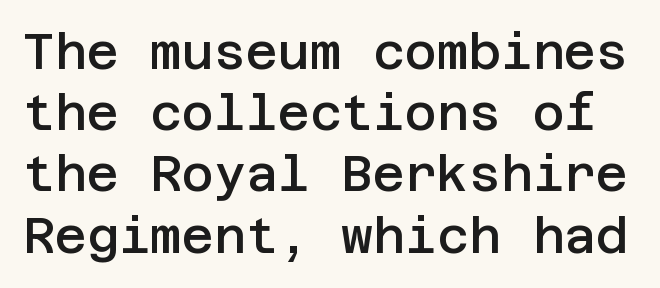
Q: Is the text bold? A: Semi-bold.
Q: Is the text italic (slanted)? A: No, it is upright.
Q: Is the typeface a serif or a sans-serif typeface? A: Sans-serif.
Q: Is the text underlined? A: No.
Q: Is the spacing between letters normal or unusually wide? A: Normal.
Q: Is the spacing between lines tight, normal or loose? A: Normal.
Q: Width (condensed, normal, or wide)? A: Normal.
Q: Stroke contrast? A: Low.
Q: x-height? A: Large.
